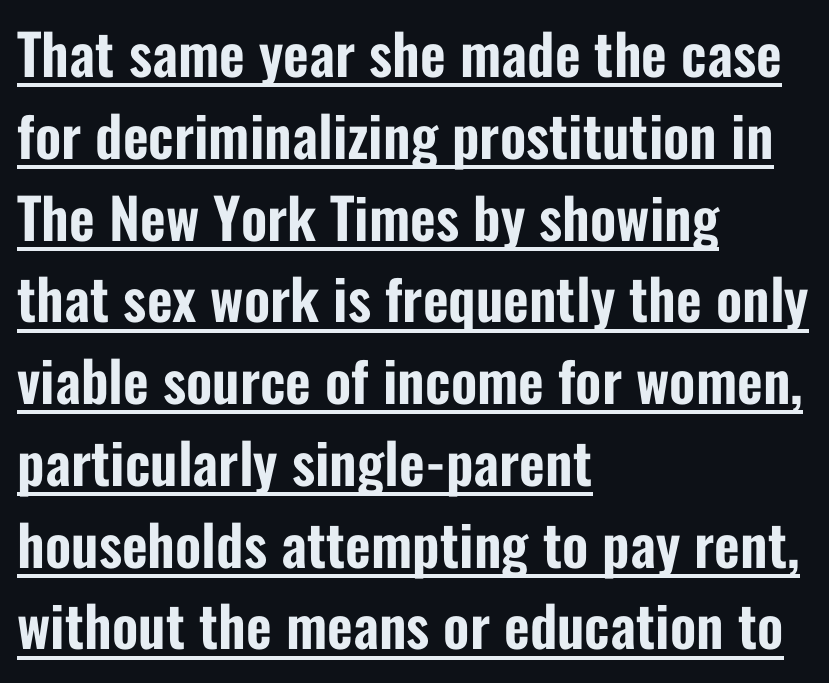
{"serif": "no", "italic": "no", "width": "condensed", "stroke_contrast": "low", "x_height": "medium", "monospaced": "no", "underline": "yes", "align": "left", "line_spacing": "normal", "line_spacing_ratio": 1.46, "letter_spacing": "normal", "letter_spacing_em": 0.0, "glyph_px": 56}
